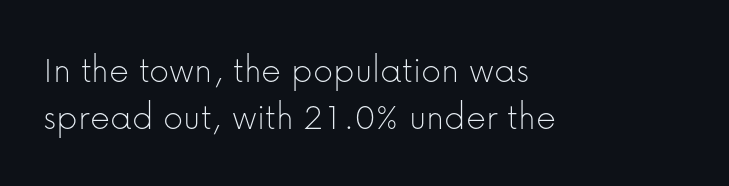
Do the characters align in a grid? No, the font is proportional. Observe the absence of serifs on each vertical stroke in this sample. The font's upright variant was chosen for this text. No heavy texture on the line: the type isn't bold. Line starts are locked; line ends wander. No word sits above an underline.
